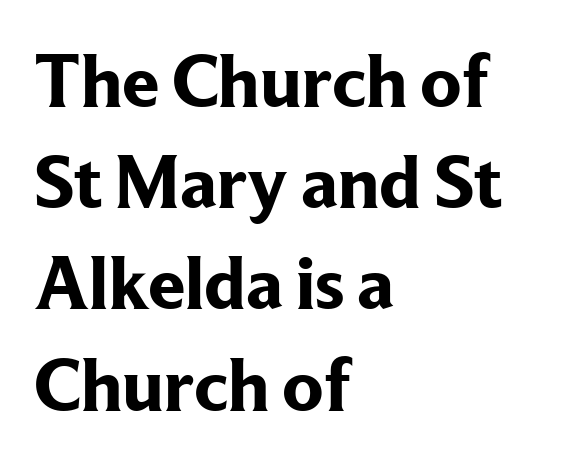
{"serif": "yes", "italic": "no", "bold": "yes", "weight": "bold", "width": "normal", "stroke_contrast": "low", "x_height": "medium", "monospaced": "no", "underline": "no", "align": "left", "line_spacing": "normal", "line_spacing_ratio": 1.35, "letter_spacing": "normal", "letter_spacing_em": 0.0, "glyph_px": 75}
